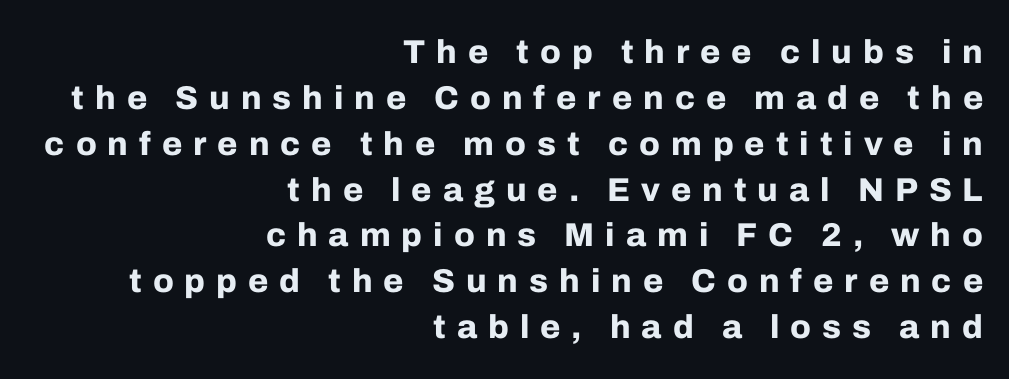
These lines have a slow, spaced-out rhythm from letter to letter. Character widths vary here, with narrow letters taking less room than wide ones. Leftover space on each line is placed entirely before the opening word. The passage shown is emphatically bold. To sum up the face: it is a sans, with no serifs. Check under the words: just untouched page.
